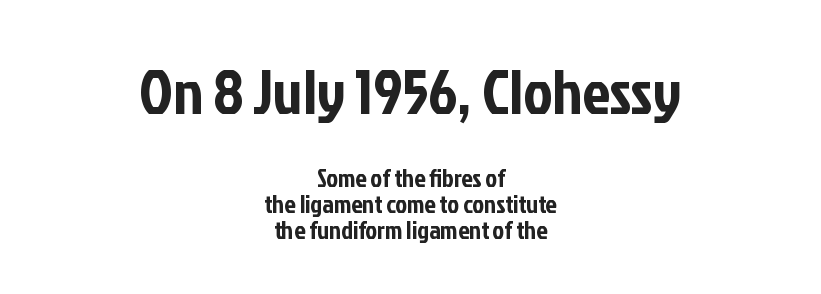
Q: Is the text italic (slanted)? A: No, it is upright.
Q: Is the typeface a serif or a sans-serif typeface? A: Sans-serif.
Q: Is the text underlined? A: No.
Q: How is the paragraph aligned? A: Centered.
Q: Is the spacing between letters normal or unusually wide? A: Normal.
Q: Is the spacing between lines tight, normal or loose? A: Tight.
Q: Which block of text is set in a larger size, the first (top) or the second (bottom)? A: The first (top) one.
Q: Width (condensed, normal, or wide)? A: Condensed.
Q: Stroke contrast? A: Low.
Q: x-height? A: Medium.
Q: Monospaced? A: No.
